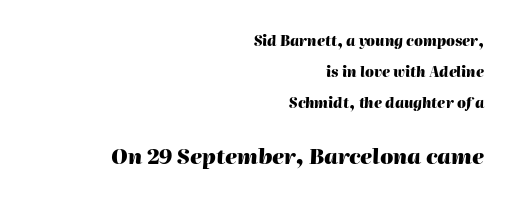
The image shows 21 px bold type, italic (leaning right); set right-aligned, loose line spacing (2.22x), normal letter spacing, not underlined; the second (bottom) block is 1.5x larger.
